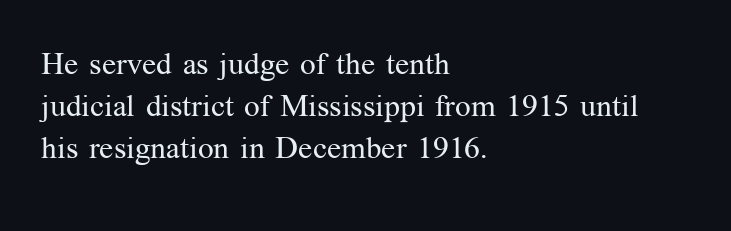
Q: Is the text bold? A: No.
Q: Is the text italic (slanted)? A: No, it is upright.
Q: Is the typeface a serif or a sans-serif typeface? A: Serif.
Q: Is the text underlined? A: No.
Q: How is the paragraph aligned? A: Left-aligned.
Q: Is the spacing between letters normal or unusually wide? A: Normal.
Q: Is the spacing between lines tight, normal or loose? A: Normal.
Q: Width (condensed, normal, or wide)? A: Normal.
Q: Stroke contrast? A: Medium.
Q: x-height? A: Medium.
Q: Monospaced? A: No.
